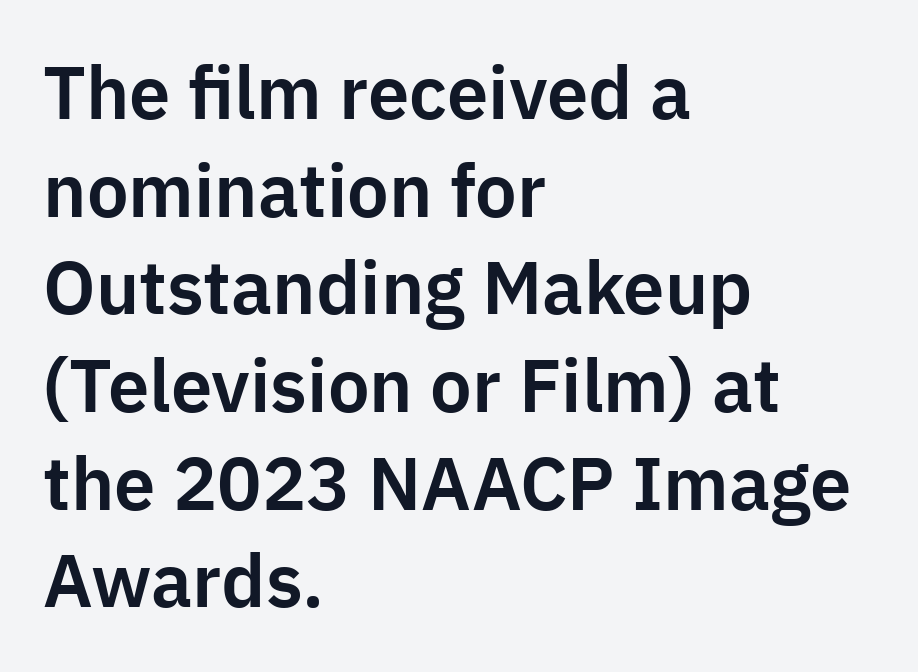
Alignment: flush left. Rows of type keep a routine distance in the vertical direction. The passage shown is typed in a proportional face where columns would drift. Font category for this specimen: sans-serif.
